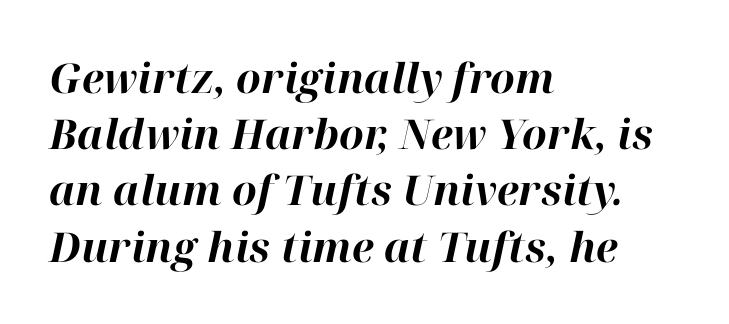
Think of a printed novel: that variable character pitch is what you see here. Strokes here are thick enough to call this a true bold. Whoever set this chose a conventional vertical rhythm. An italicized treatment has been applied to the whole sample. The paragraph shown leans on its left margin. Lines of text with bare space underneath.
